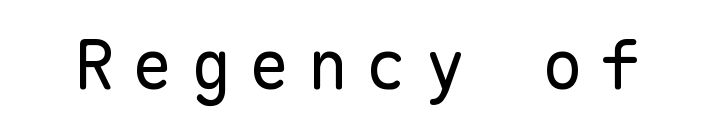
{"serif": "no", "italic": "no", "bold": "no", "weight": "regular", "width": "normal", "stroke_contrast": "low", "x_height": "medium", "monospaced": "yes", "underline": "no", "letter_spacing": "wide", "letter_spacing_em": 0.26, "glyph_px": 68}
